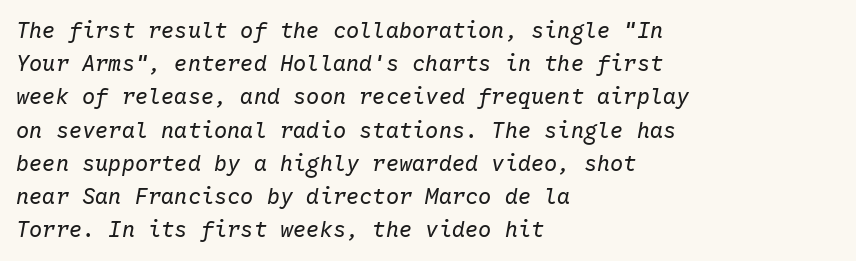
{"italic": "yes", "lean": "right", "slant_degrees": 10, "bold": "no", "underline": "no", "align": "left", "line_spacing": "normal", "line_spacing_ratio": 1.51, "letter_spacing": "normal", "letter_spacing_em": 0.0, "glyph_px": 22}
